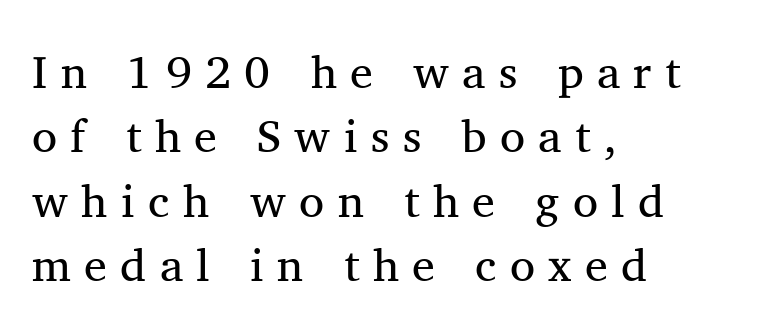
Is this a fixed-width face? No — the glyphs have proportional, varying widths. Typeset ragged right — the left edge is the straight one. Does the type have serifs? Yes, each stem ends in a small foot. Spacing between characters has been opened up far beyond the box default. Horizontal bands of white between lines are of average thickness. Letters rest on an invisible, unmarked baseline.
